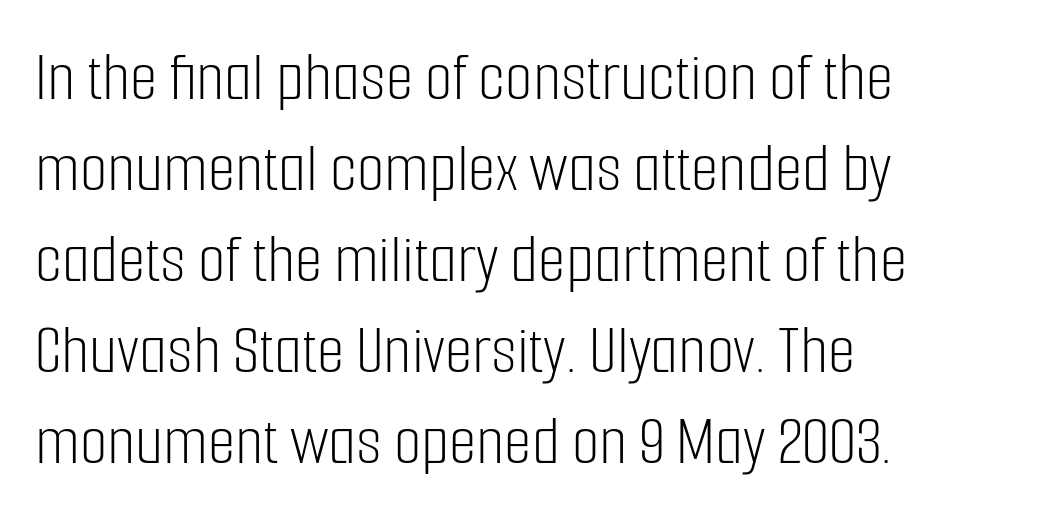
The compositor pushed each line to the left boundary. The glyphs are unaccompanied by any horizontal stroke below them. Stems and bowls with no extra thickness — not bold. Compared with typical body copy, the letter spacing here is the same. Students, observe: this is what conventionally led text looks like.
